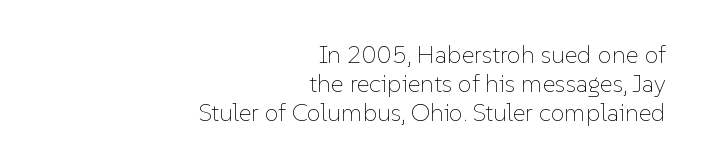
{"italic": "no", "bold": "no", "underline": "no", "align": "right", "line_spacing_ratio": 1.17, "letter_spacing": "normal", "letter_spacing_em": 0.0, "glyph_px": 25}
